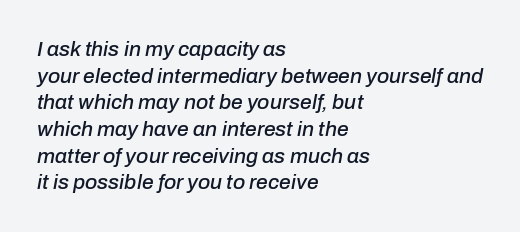
The image shows 21 px text type, italic (leaning right); set left-aligned, normal line spacing (1.27x), normal letter spacing, not underlined.
